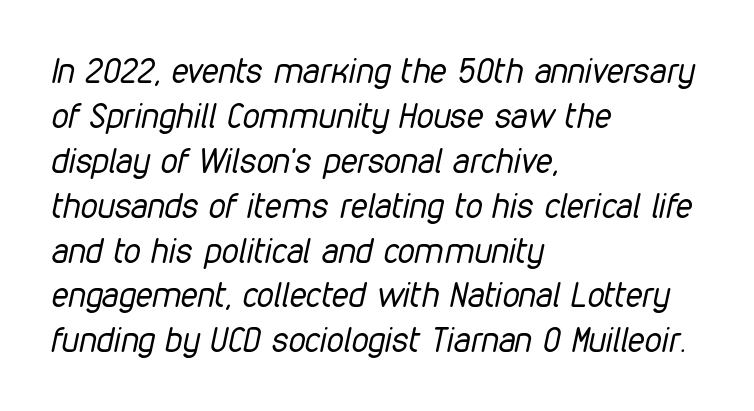
{"italic": "yes", "lean": "right", "slant_degrees": 12, "bold": "no", "weight": "regular", "width": "condensed", "stroke_contrast": "low", "x_height": "medium", "monospaced": "no", "underline": "no", "align": "left", "line_spacing": "normal", "line_spacing_ratio": 1.32, "letter_spacing": "normal", "letter_spacing_em": 0.0, "glyph_px": 34}
